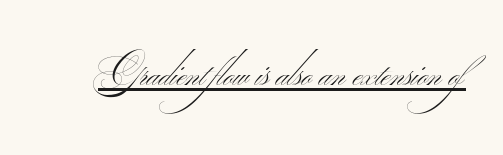
{"serif": "no", "bold": "no", "weight": "thin", "width": "wide", "stroke_contrast": "medium", "monospaced": "no", "underline": "yes", "letter_spacing": "normal", "letter_spacing_em": 0.0, "glyph_px": 41}
